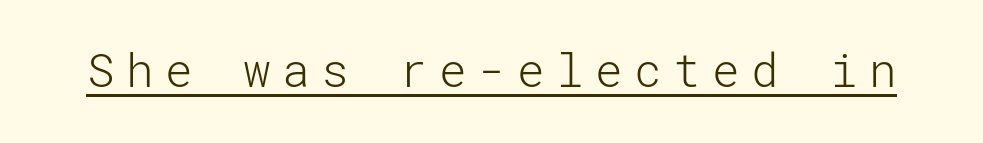
Q: Is the text bold? A: No.
Q: Is the text italic (slanted)? A: No, it is upright.
Q: Is the typeface a serif or a sans-serif typeface? A: Sans-serif.
Q: Is the text underlined? A: Yes.
Q: Is the spacing between letters normal or unusually wide? A: Unusually wide.
Q: Width (condensed, normal, or wide)? A: Normal.
Q: Stroke contrast? A: Low.
Q: x-height? A: Medium.
